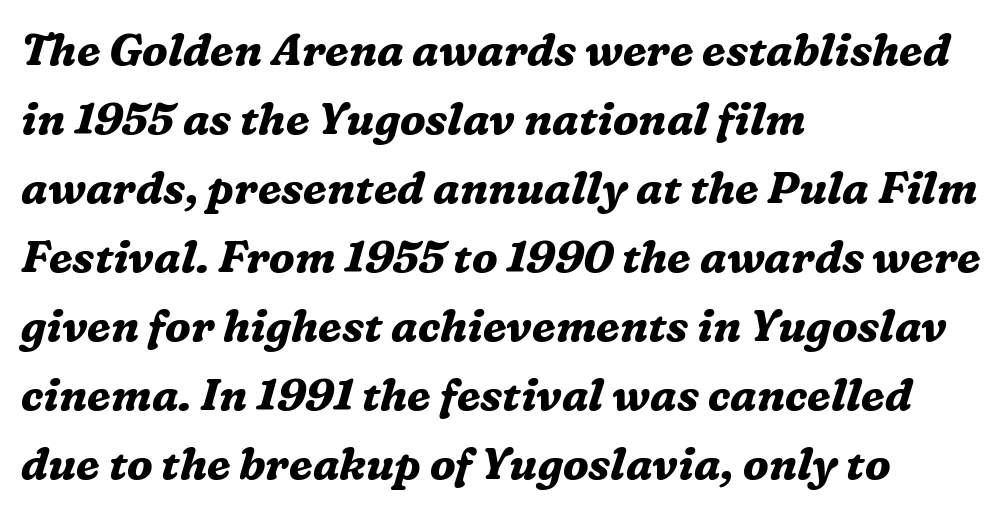
Q: Is the text bold? A: Yes.
Q: Is the text italic (slanted)? A: Yes, it leans right by about 16 degrees.
Q: Is the typeface a serif or a sans-serif typeface? A: Serif.
Q: Is the text underlined? A: No.
Q: How is the paragraph aligned? A: Left-aligned.
Q: Is the spacing between letters normal or unusually wide? A: Normal.
Q: Is the spacing between lines tight, normal or loose? A: Normal.
Q: Width (condensed, normal, or wide)? A: Normal.
Q: Stroke contrast? A: Medium.
Q: x-height? A: Medium.
Q: Monospaced? A: No.
